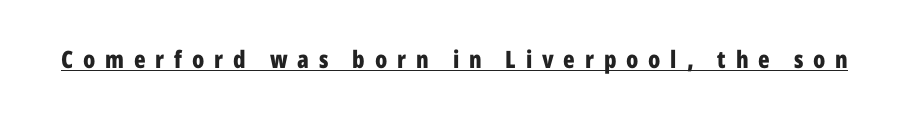
Q: Is the text bold? A: Yes.
Q: Is the text italic (slanted)? A: No, it is upright.
Q: Is the text underlined? A: Yes.
Q: Is the spacing between letters normal or unusually wide? A: Unusually wide.
